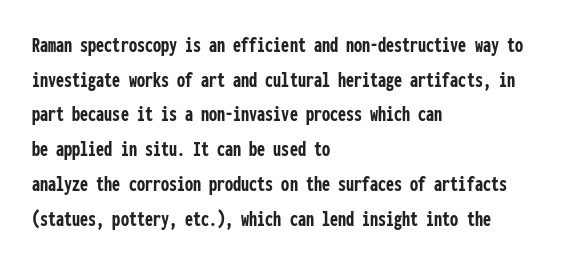
Q: Is the text bold? A: Yes.
Q: Is the text italic (slanted)? A: No, it is upright.
Q: Is the text underlined? A: No.
Q: How is the paragraph aligned? A: Left-aligned.
Q: Is the spacing between letters normal or unusually wide? A: Normal.
Q: Is the spacing between lines tight, normal or loose? A: Normal.
